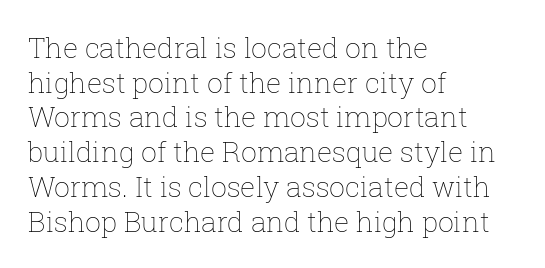
{"italic": "no", "bold": "no", "weight": "thin", "width": "normal", "stroke_contrast": "low", "x_height": "medium", "monospaced": "no", "underline": "no", "align": "left", "line_spacing_ratio": 1.24, "letter_spacing": "normal", "letter_spacing_em": 0.0, "glyph_px": 28}
